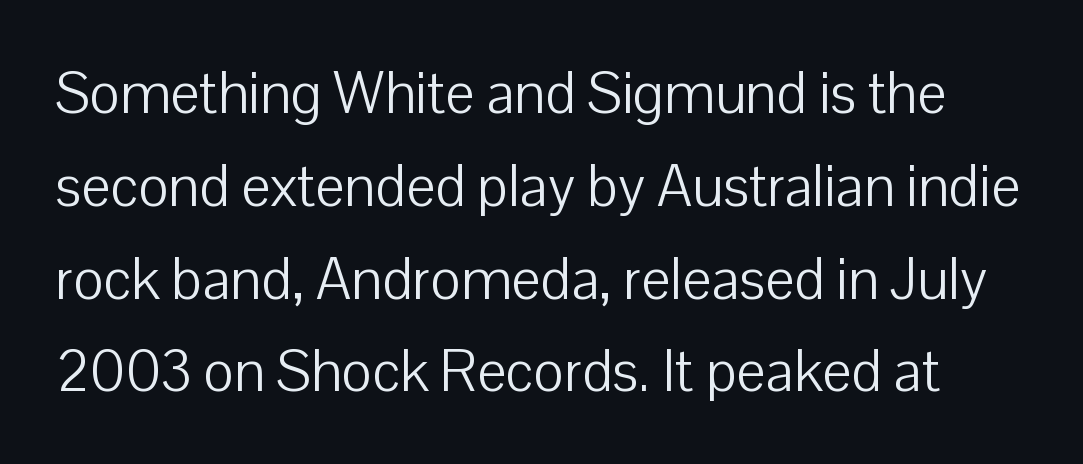
Q: Is the text bold? A: No.
Q: Is the text italic (slanted)? A: No, it is upright.
Q: Is the typeface a serif or a sans-serif typeface? A: Sans-serif.
Q: Is the text underlined? A: No.
Q: Is the spacing between letters normal or unusually wide? A: Normal.
Q: Is the spacing between lines tight, normal or loose? A: Normal.
Q: Width (condensed, normal, or wide)? A: Normal.
Q: Stroke contrast? A: Low.
Q: x-height? A: Medium.
Q: Monospaced? A: No.
